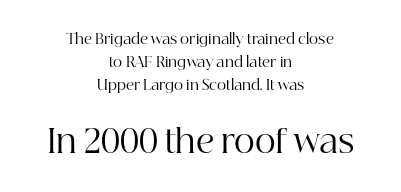
{"serif": "yes", "italic": "no", "bold": "no", "weight": "regular", "width": "normal", "stroke_contrast": "high", "x_height": "medium", "monospaced": "no", "underline": "no", "align": "center", "line_spacing": "normal", "line_spacing_ratio": 1.65, "letter_spacing": "normal", "letter_spacing_em": 0.0, "larger_block": "second", "size_ratio": 2.29, "glyph_px": 32}
